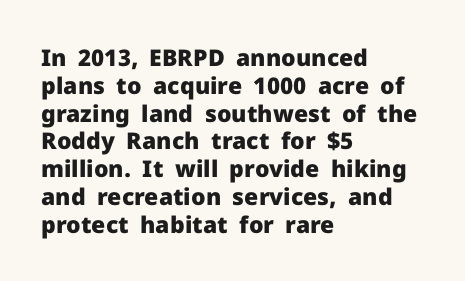
Short and long lines alike share a common starting point at left. Unlike italic type, these characters show no tilt at all. The passage shown is emphatically bold. The face used here is rendered with its standard letterfit. The space beneath each line is pristine and unruled.
